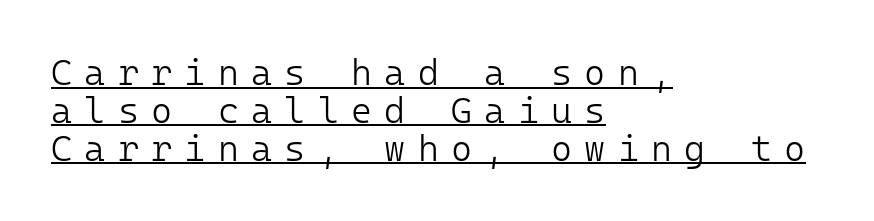
A typesetter would mark this as roman, not italic. Unlike a traditional serif, this face leaves its strokes unadorned. You can see a thin bar hugging the bottom of the glyphs. Stem width sits at or under what a default text font uses. The text block is weighted toward the left margin, trailing off unevenly rightward. Horizontal bands of white between lines are thin slivers.
